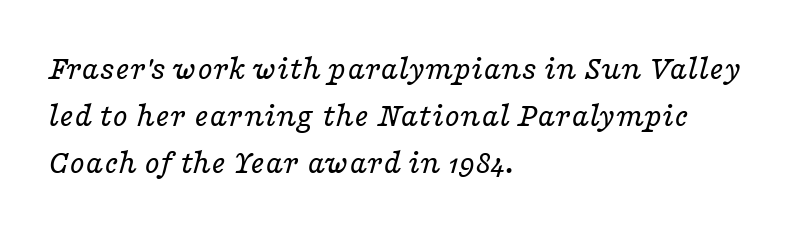
Summary of weight: not heavy and not bold. Inter-character spacing is left at the font's built-in metrics. The text was rendered using a seriffed face with decorative stroke endings. The rendering uses a moderate line-height, typical for paragraphs.
